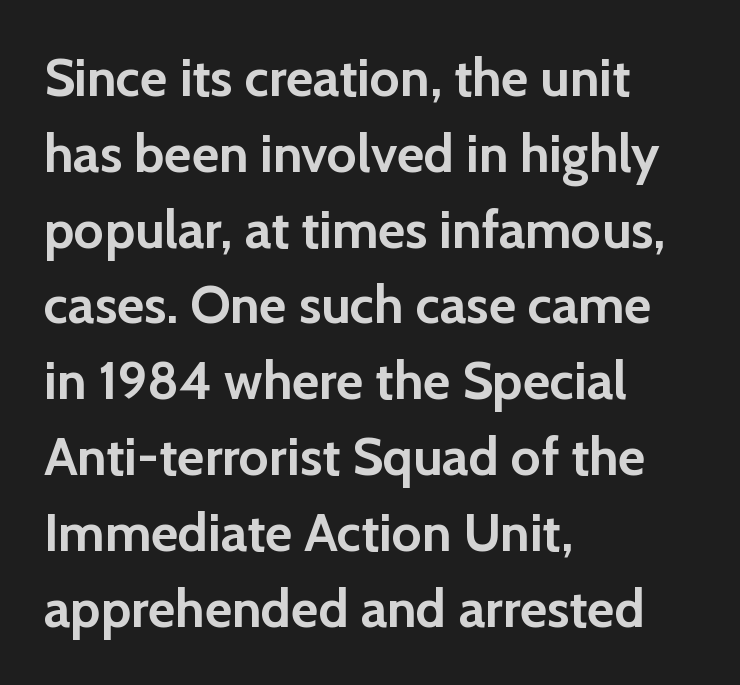
Q: Is the text bold? A: Yes.
Q: Is the text italic (slanted)? A: No, it is upright.
Q: Is the typeface a serif or a sans-serif typeface? A: Sans-serif.
Q: Is the text underlined? A: No.
Q: How is the paragraph aligned? A: Left-aligned.
Q: Is the spacing between letters normal or unusually wide? A: Normal.
Q: Is the spacing between lines tight, normal or loose? A: Normal.
Q: Width (condensed, normal, or wide)? A: Normal.
Q: Stroke contrast? A: Low.
Q: x-height? A: Medium.
Q: Monospaced? A: No.
